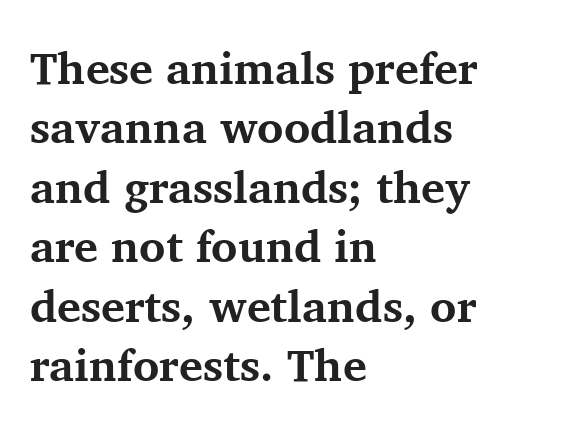
The image shows 45 px bold serif type, upright; set left-aligned, normal line spacing (1.32x), normal letter spacing, not underlined; medium stroke contrast and a medium x-height.
